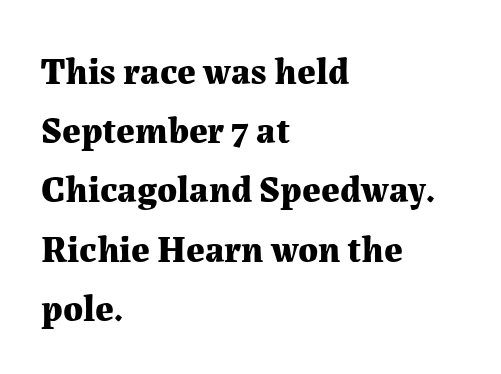
Q: Is the text bold? A: Yes.
Q: Is the text italic (slanted)? A: No, it is upright.
Q: Is the typeface a serif or a sans-serif typeface? A: Serif.
Q: Is the text underlined? A: No.
Q: How is the paragraph aligned? A: Left-aligned.
Q: Is the spacing between letters normal or unusually wide? A: Normal.
Q: Is the spacing between lines tight, normal or loose? A: Normal.
Q: Width (condensed, normal, or wide)? A: Normal.
Q: Stroke contrast? A: Medium.
Q: x-height? A: Medium.
Q: Monospaced? A: No.
